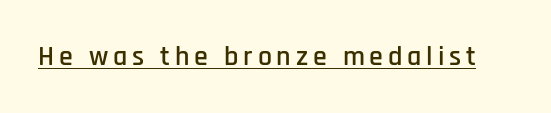
Q: Is the text italic (slanted)? A: No, it is upright.
Q: Is the typeface a serif or a sans-serif typeface? A: Sans-serif.
Q: Is the text underlined? A: Yes.
Q: Width (condensed, normal, or wide)? A: Condensed.
Q: Stroke contrast? A: Low.
Q: x-height? A: Large.
Q: Monospaced? A: No.
